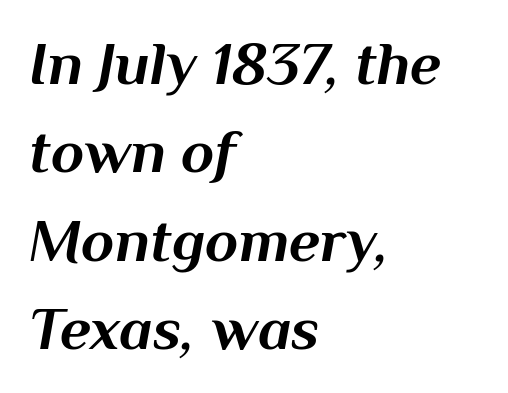
The image shows 61 px bold type, italic (leaning right); set left-aligned, normal line spacing (1.45x), normal letter spacing, not underlined; medium stroke contrast and a medium x-height.
